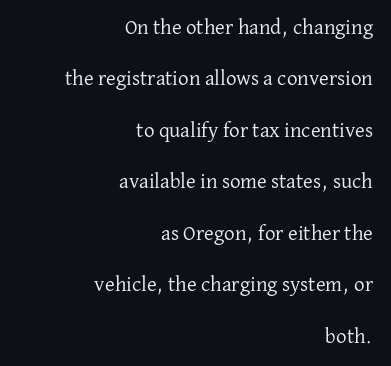
Q: Is the text bold? A: No.
Q: Is the text italic (slanted)? A: No, it is upright.
Q: Is the text underlined? A: No.
Q: How is the paragraph aligned? A: Right-aligned.
Q: Is the spacing between letters normal or unusually wide? A: Normal.
Q: Is the spacing between lines tight, normal or loose? A: Loose.
